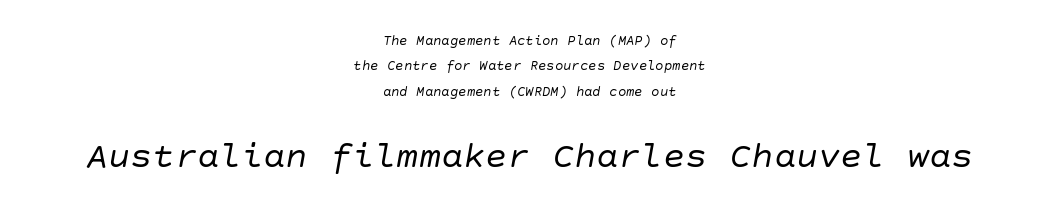
Q: Is the text bold? A: No.
Q: Is the text italic (slanted)? A: Yes, it leans right by about 10 degrees.
Q: Is the text underlined? A: No.
Q: How is the paragraph aligned? A: Centered.
Q: Is the spacing between letters normal or unusually wide? A: Normal.
Q: Which block of text is set in a larger size, the first (top) or the second (bottom)? A: The second (bottom) one.
Q: Width (condensed, normal, or wide)? A: Normal.
Q: Stroke contrast? A: Low.
Q: x-height? A: Large.
